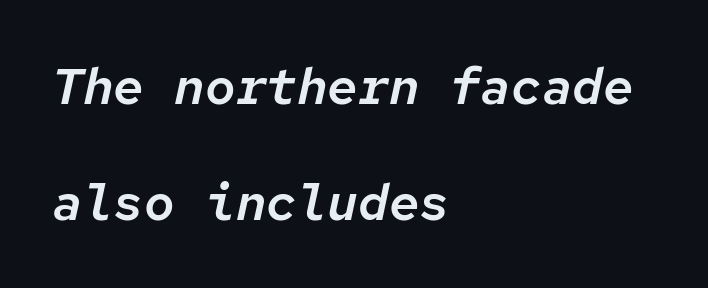
Q: Is the text italic (slanted)? A: Yes, it leans right by about 12 degrees.
Q: Is the text underlined? A: No.
Q: How is the paragraph aligned? A: Left-aligned.
Q: Is the spacing between letters normal or unusually wide? A: Normal.
Q: Is the spacing between lines tight, normal or loose? A: Loose.
Q: Width (condensed, normal, or wide)? A: Normal.
Q: Stroke contrast? A: Low.
Q: x-height? A: Medium.
Q: Monospaced? A: Yes.
